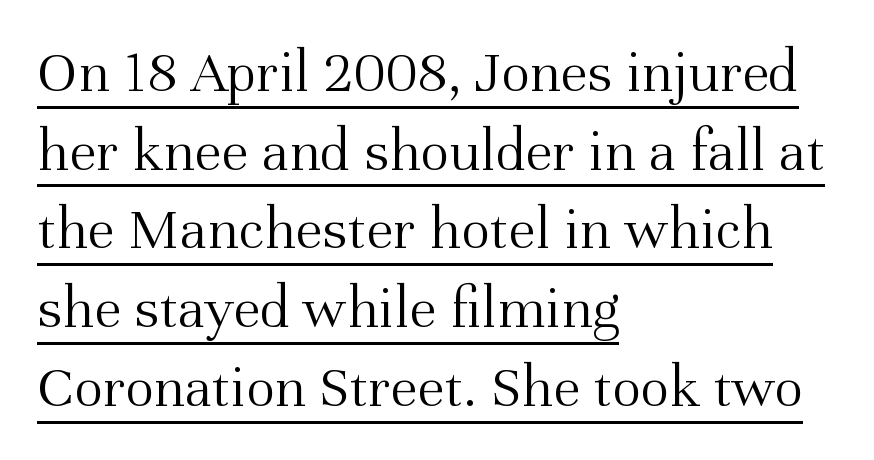
The image shows 61 px light serif type, upright; set left-aligned, normal line spacing (1.29x), normal letter spacing, underlined; medium stroke contrast and a medium x-height.
